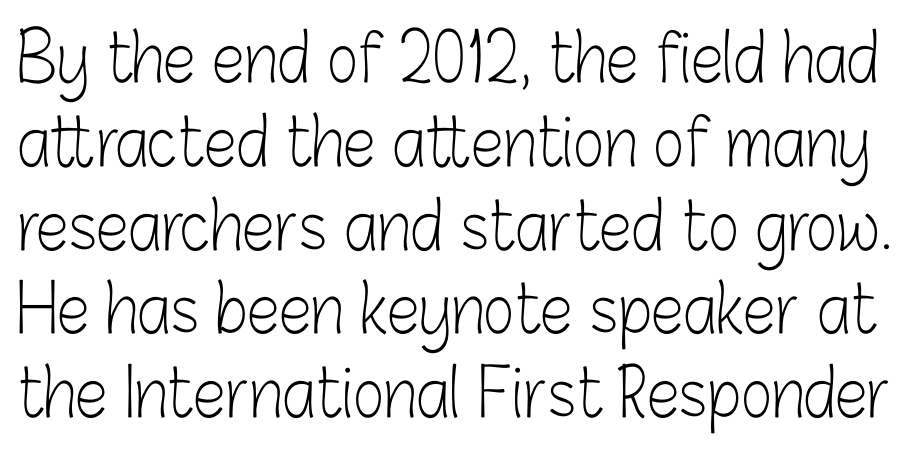
The image shows 66 px light, condensed sans-serif type, upright; set normal line spacing (1.27x), normal letter spacing, not underlined; low stroke contrast and a medium x-height.
